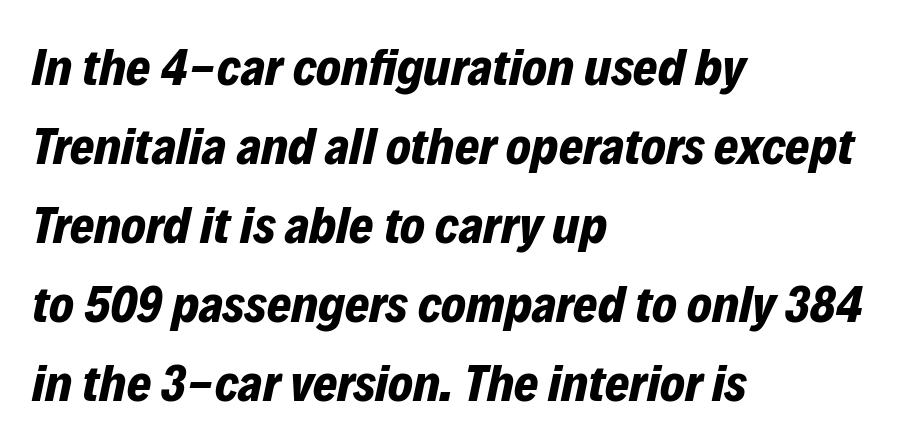
{"italic": "yes", "lean": "right", "slant_degrees": 12, "bold": "yes", "weight": "bold", "width": "normal", "stroke_contrast": "low", "x_height": "medium", "monospaced": "no", "underline": "no", "align": "left", "line_spacing": "normal", "line_spacing_ratio": 1.52, "letter_spacing": "normal", "letter_spacing_em": 0.0, "glyph_px": 52}
